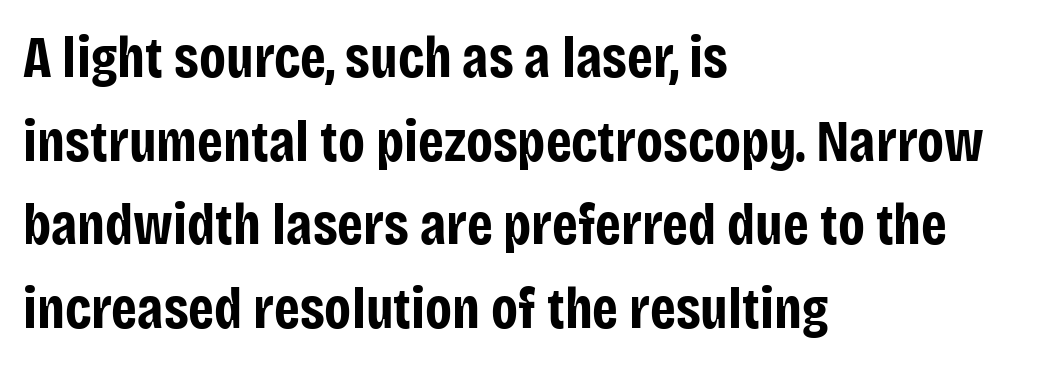
A sans-serif font was chosen for this passage. Clear beneath every line of the passage. Weight check: bold — yes, fully. Think of a printed novel: that variable character pitch is what you see here. Is the block centered? No — it sits flush against the left margin.
